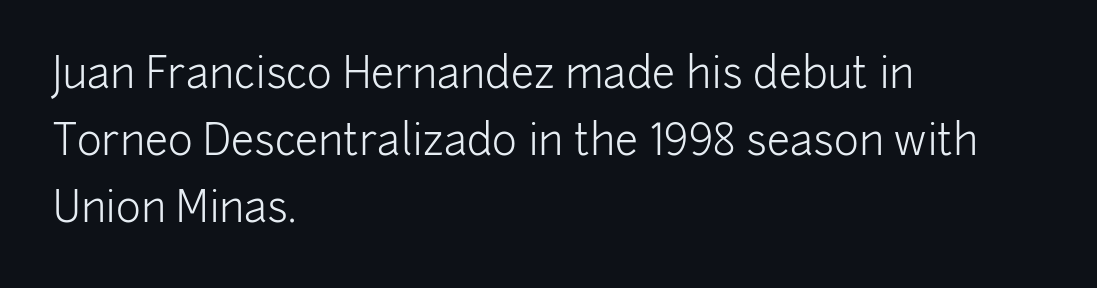
Look at the bottom of the vertical strokes: they stop flat, with no serifs. Heft: none added — not bold. Vertically, the passage feels balanced, rows spaced as you'd expect. Descender tails drop into unmarked territory.
